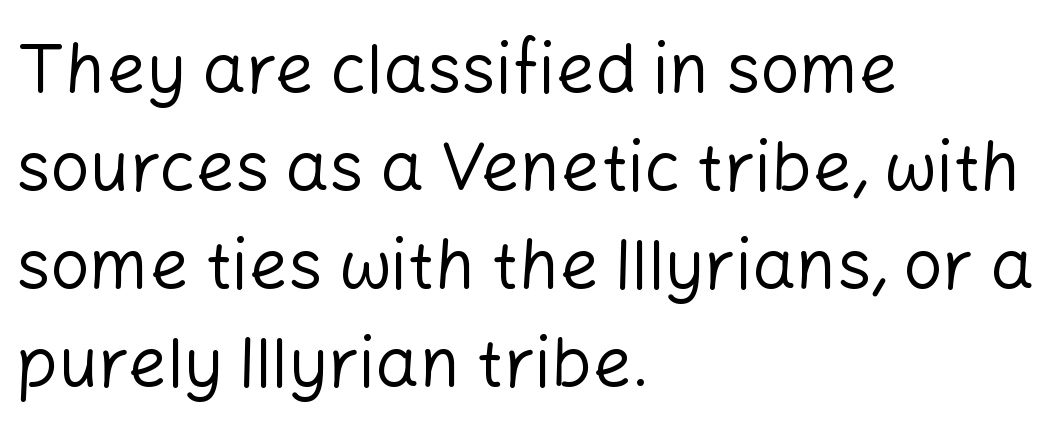
{"serif": "no", "italic": "no", "bold": "no", "weight": "regular", "width": "normal", "stroke_contrast": "low", "x_height": "medium", "monospaced": "no", "underline": "no", "align": "left", "line_spacing": "normal", "line_spacing_ratio": 1.42, "letter_spacing": "normal", "letter_spacing_em": 0.0, "glyph_px": 69}
